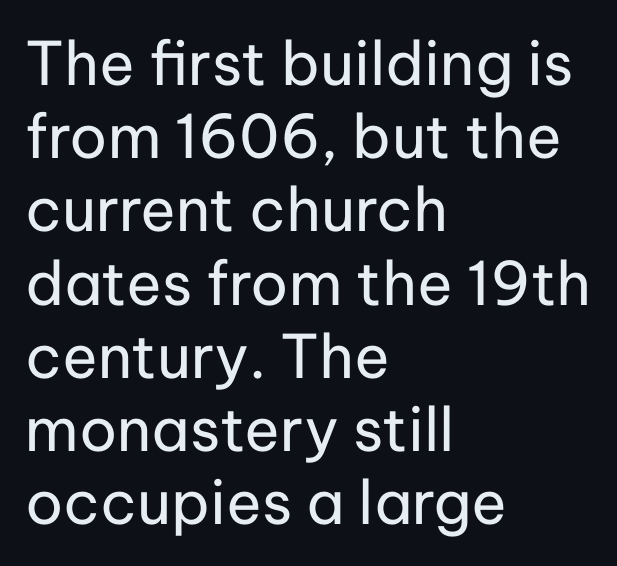
A quiet, ordinary-to-light weight characterises the typeface. Do the letters lean? They stand straight. Does extra space separate the letters? No, they use regular spacing. The space directly below the letters is spotless.
